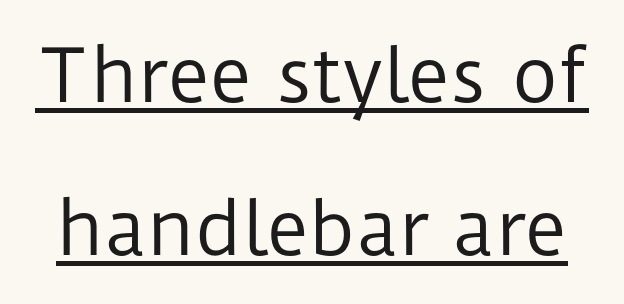
The rendering uses natural spacing where letterforms have individual widths. The text was rendered using a sans face with plain stroke endings. Underlining? Definitely there. These glyphs show unthickened strokes, regular width or finer.
